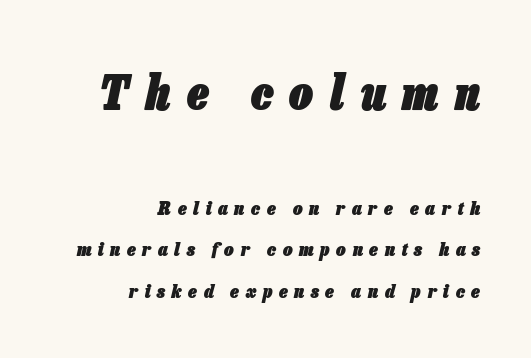
The face used here is rendered with a markedly widened letterfit. The letters are bold, with thick, heavy strokes. Visually, the top section dominates because its glyphs are scaled up. Leading is clearly above the norm, producing a sparse column.
